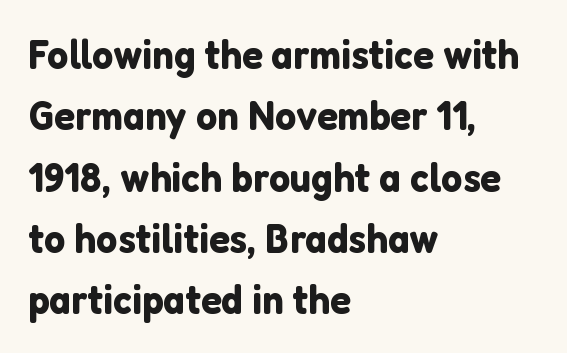
Q: Is the text italic (slanted)? A: No, it is upright.
Q: Is the typeface a serif or a sans-serif typeface? A: Sans-serif.
Q: Is the text underlined? A: No.
Q: How is the paragraph aligned? A: Left-aligned.
Q: Is the spacing between letters normal or unusually wide? A: Normal.
Q: Is the spacing between lines tight, normal or loose? A: Normal.
Q: Width (condensed, normal, or wide)? A: Normal.
Q: Stroke contrast? A: Low.
Q: x-height? A: Medium.
Q: Monospaced? A: No.
